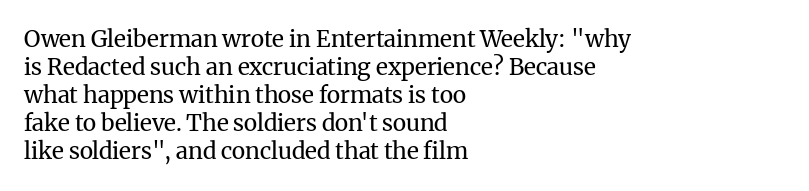
{"italic": "no", "bold": "no", "underline": "no", "align": "left", "line_spacing_ratio": 1.22, "letter_spacing": "normal", "letter_spacing_em": 0.0, "glyph_px": 23}
